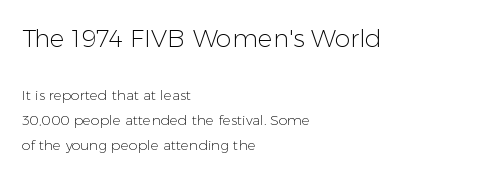
Q: Is the text bold? A: No.
Q: Is the text italic (slanted)? A: No, it is upright.
Q: Is the text underlined? A: No.
Q: How is the paragraph aligned? A: Left-aligned.
Q: Is the spacing between letters normal or unusually wide? A: Normal.
Q: Which block of text is set in a larger size, the first (top) or the second (bottom)? A: The first (top) one.
